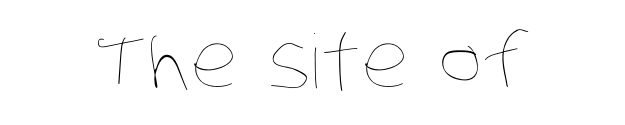
Q: Is the text bold? A: No.
Q: Is the text underlined? A: No.
Q: Is the spacing between letters normal or unusually wide? A: Normal.
Q: Width (condensed, normal, or wide)? A: Condensed.
Q: Stroke contrast? A: Low.
Q: x-height? A: Large.
Q: Monospaced? A: No.
